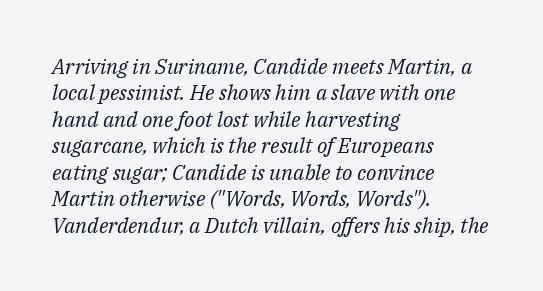
{"italic": "yes", "lean": "right", "slant_degrees": 14, "bold": "no", "underline": "no", "align": "left", "line_spacing": "normal", "line_spacing_ratio": 1.26, "letter_spacing": "normal", "letter_spacing_em": 0.0, "glyph_px": 21}
